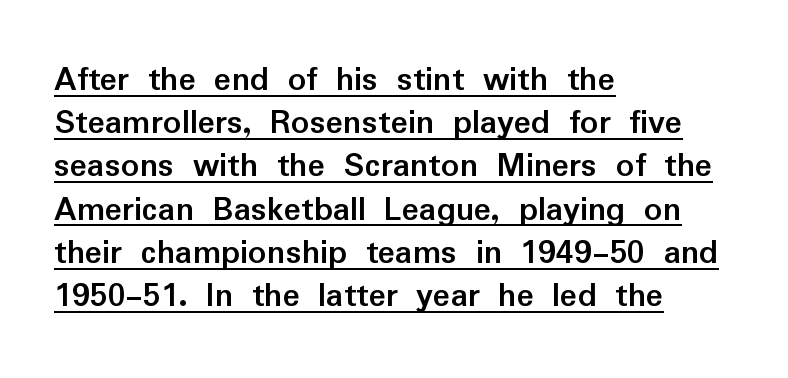
The image shows 36 px semibold sans-serif type, upright; set left-aligned, line spacing 1.2x, normal letter spacing, underlined; low stroke contrast and a medium x-height.
